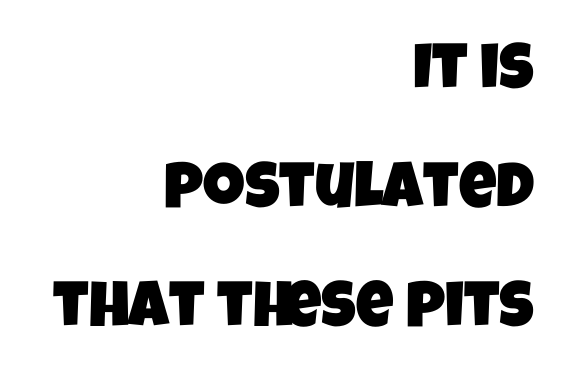
Q: Is the typeface a serif or a sans-serif typeface? A: Sans-serif.
Q: Is the text underlined? A: No.
Q: How is the paragraph aligned? A: Right-aligned.
Q: Is the spacing between letters normal or unusually wide? A: Normal.
Q: Width (condensed, normal, or wide)? A: Condensed.
Q: Stroke contrast? A: Low.
Q: x-height? A: Large.
Q: Monospaced? A: No.
